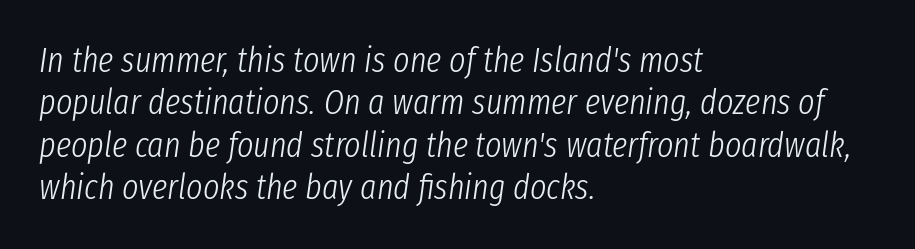
{"italic": "yes", "lean": "right", "slant_degrees": 8, "bold": "no", "weight": "light", "width": "condensed", "stroke_contrast": "low", "x_height": "medium", "monospaced": "no", "underline": "no", "align": "left", "line_spacing_ratio": 1.21, "letter_spacing": "normal", "letter_spacing_em": 0.0, "glyph_px": 35}
